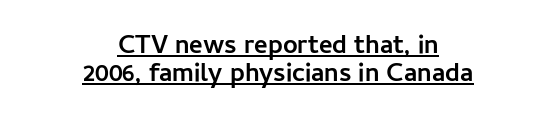
Typographic density is high because the face is bold. The letters stand straight up with perfectly vertical stems. These characters rest on top of a visible drawn line. Characters follow at the spacing the type designer built in. Does the copy run flush right? No — it is centered line by line. The rendering uses a small line-height, squeezing the rows.
